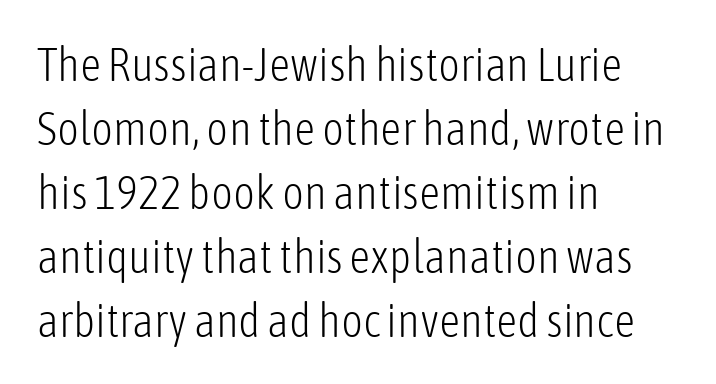
Descender tails drop into unmarked territory. Stroke terminals: plain, sans-serif. The typesetting does not lean heavy: it is not bold. Vertically, the passage feels balanced, rows spaced as you'd expect. Look at the tracking — it's just the regular setting, nothing added. Proportional: the letters do not fall into vertical columns.
